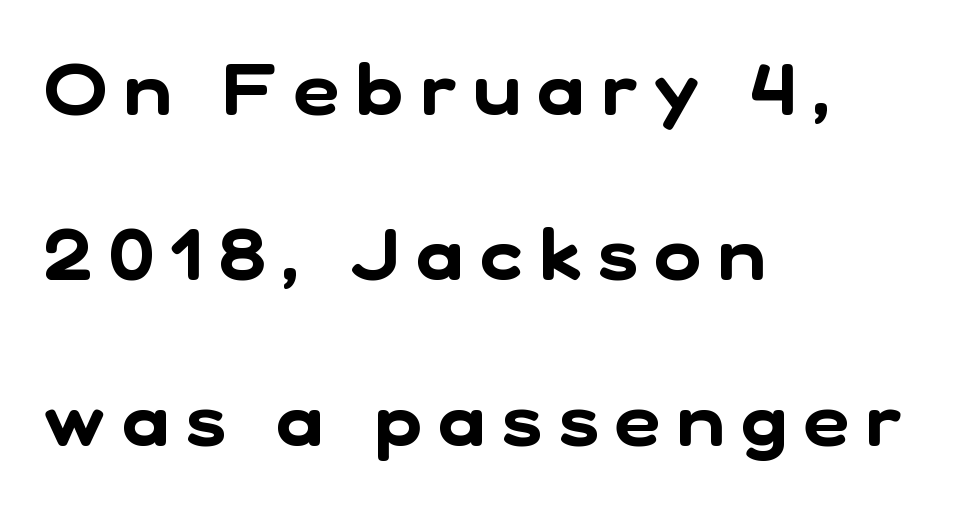
Q: Is the typeface a serif or a sans-serif typeface? A: Sans-serif.
Q: Is the text underlined? A: No.
Q: How is the paragraph aligned? A: Left-aligned.
Q: Is the spacing between letters normal or unusually wide? A: Unusually wide.
Q: Is the spacing between lines tight, normal or loose? A: Loose.
Q: Width (condensed, normal, or wide)? A: Normal.
Q: Stroke contrast? A: Low.
Q: x-height? A: Medium.
Q: Monospaced? A: No.
